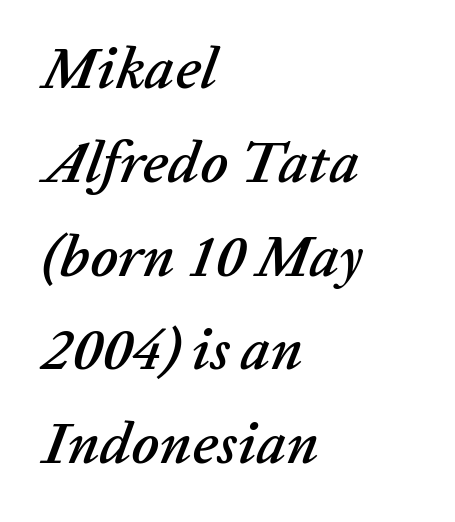
The image shows 59 px text type, italic (leaning right); set left-aligned, normal line spacing (1.59x), normal letter spacing, not underlined; low stroke contrast and a medium x-height.
